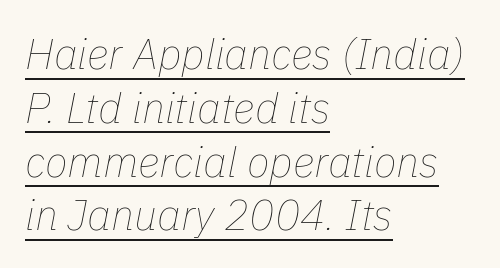
{"italic": "yes", "lean": "right", "slant_degrees": 11, "bold": "no", "weight": "thin", "width": "normal", "stroke_contrast": "low", "x_height": "medium", "monospaced": "no", "underline": "yes", "align": "left", "line_spacing": "normal", "line_spacing_ratio": 1.28, "letter_spacing": "normal", "letter_spacing_em": 0.0, "glyph_px": 42}
